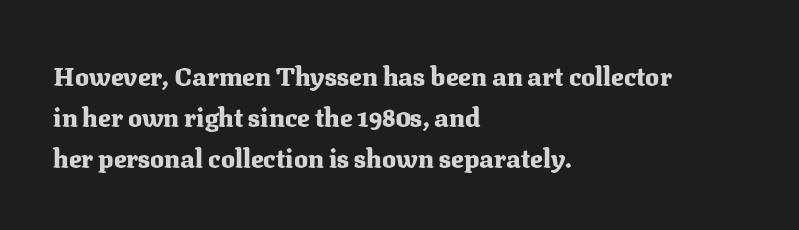
The image shows 26 px bold type, upright; set left-aligned, normal line spacing (1.58x), normal letter spacing, not underlined.
